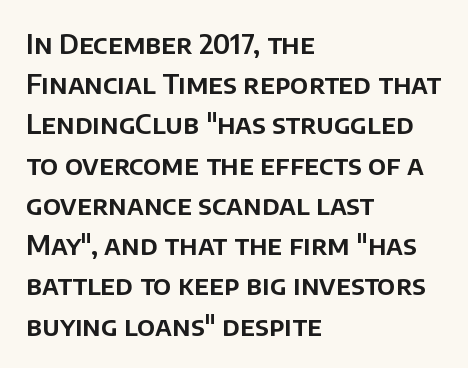
Summary of vertical rhythm: regular, with standard interline spacing. No italicization has been applied; the sample stays upright. One-word summary of the alignment: left. The line texture is even and compact thanks to regular tracking. The space directly below the letters is spotless.
